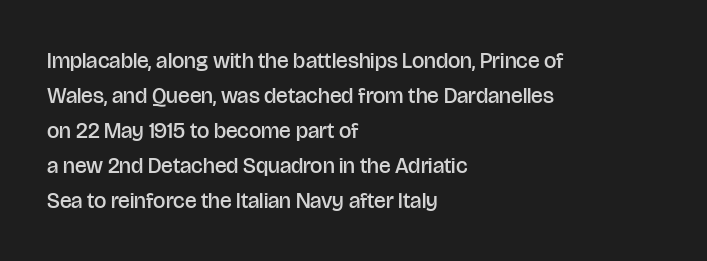
Q: Is the text bold? A: Semi-bold.
Q: Is the text italic (slanted)? A: No, it is upright.
Q: Is the text underlined? A: No.
Q: How is the paragraph aligned? A: Left-aligned.
Q: Is the spacing between letters normal or unusually wide? A: Normal.
Q: Is the spacing between lines tight, normal or loose? A: Normal.
